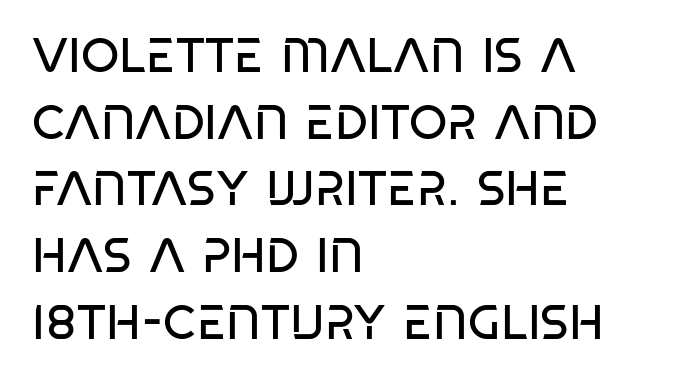
Q: Is the text bold? A: No.
Q: Is the text italic (slanted)? A: No, it is upright.
Q: Is the typeface a serif or a sans-serif typeface? A: Sans-serif.
Q: Is the text underlined? A: No.
Q: How is the paragraph aligned? A: Left-aligned.
Q: Is the spacing between letters normal or unusually wide? A: Normal.
Q: Is the spacing between lines tight, normal or loose? A: Normal.
Q: Width (condensed, normal, or wide)? A: Condensed.
Q: Stroke contrast? A: Low.
Q: x-height? A: Large.
Q: Monospaced? A: No.
